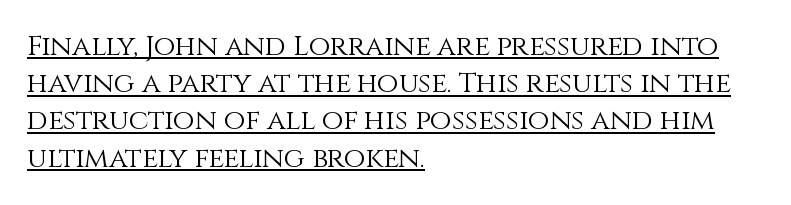
The rendering keeps characters at their native spacing. Character widths vary here, with narrow letters taking less room than wide ones. Posture: upright roman. Compared with typical paragraphs, the rows here are spaced about the same.
